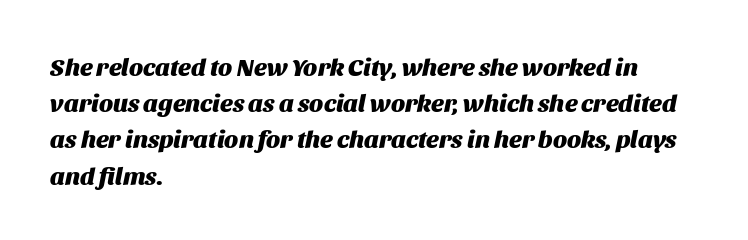
{"italic": "yes", "lean": "right", "slant_degrees": 11, "bold": "yes", "underline": "no", "align": "left", "line_spacing": "normal", "line_spacing_ratio": 1.45, "letter_spacing": "normal", "letter_spacing_em": 0.0, "glyph_px": 25}
